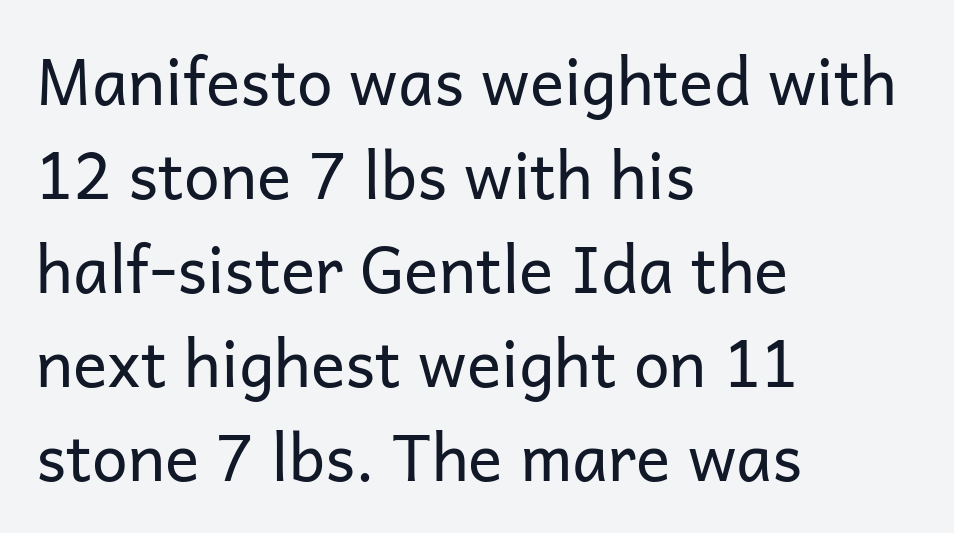
The image shows 64 px regular-weight sans-serif type, upright; set left-aligned, normal line spacing (1.47x), normal letter spacing, not underlined; low stroke contrast and a medium x-height.
